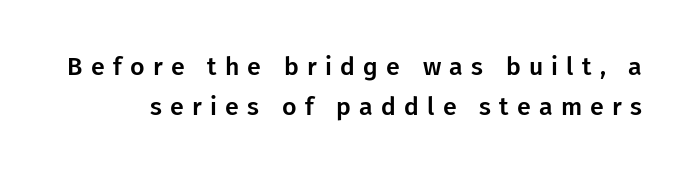
{"italic": "no", "underline": "no", "line_spacing": "normal", "line_spacing_ratio": 1.59, "letter_spacing": "wide", "letter_spacing_em": 0.33, "glyph_px": 25}
